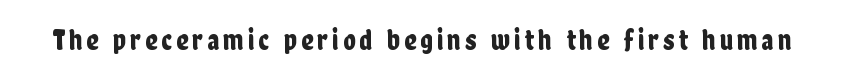
Q: Is the text italic (slanted)? A: No, it is upright.
Q: Is the typeface a serif or a sans-serif typeface? A: Sans-serif.
Q: Is the text underlined? A: No.
Q: Width (condensed, normal, or wide)? A: Condensed.
Q: Stroke contrast? A: Low.
Q: x-height? A: Medium.
Q: Monospaced? A: No.
